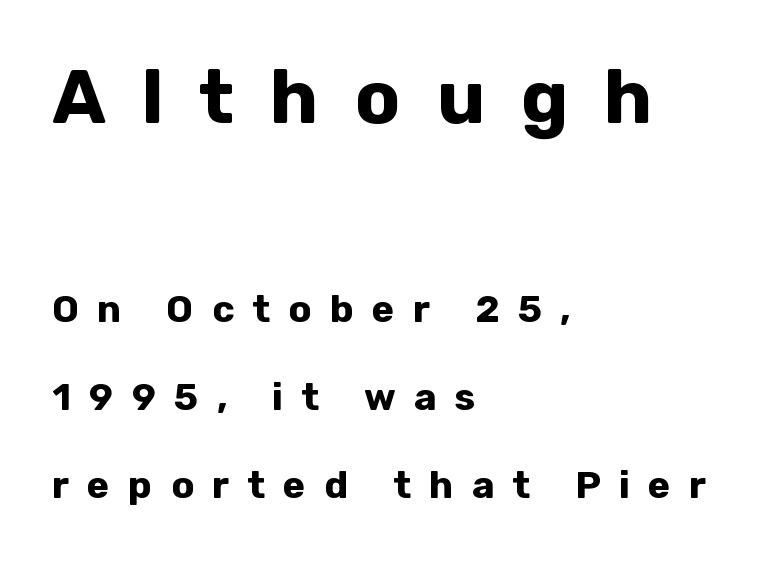
{"serif": "no", "italic": "no", "bold": "yes", "weight": "bold", "width": "normal", "stroke_contrast": "low", "x_height": "medium", "monospaced": "no", "underline": "no", "align": "left", "line_spacing": "loose", "line_spacing_ratio": 2.32, "letter_spacing": "wide", "letter_spacing_em": 0.48, "larger_block": "first", "size_ratio": 1.97, "glyph_px": 75}
